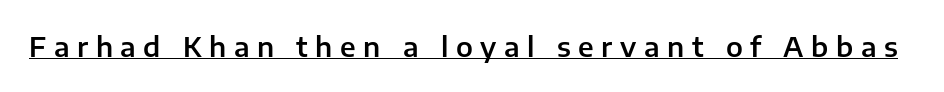
Here the glyphs are tracked loosely, breaking word shapes into spaced letters. Upright lettering throughout. This rendering features underlined lettering.
